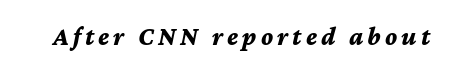
The image shows 26 px bold type, italic (leaning right); set not underlined.
